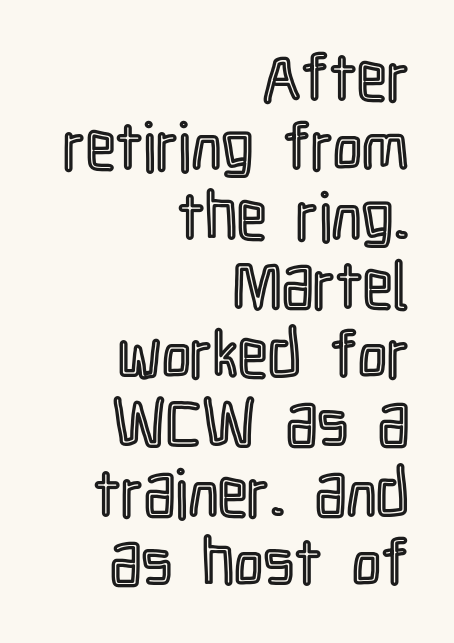
{"italic": "no", "width": "condensed", "x_height": "medium", "monospaced": "no", "underline": "no", "align": "right", "line_spacing": "tight", "line_spacing_ratio": 1.05, "letter_spacing": "normal", "letter_spacing_em": 0.0, "glyph_px": 66}
